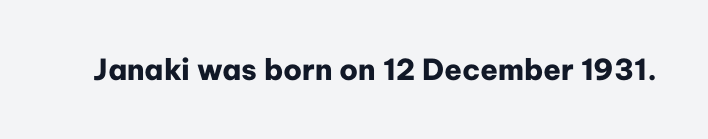
{"serif": "no", "italic": "no", "bold": "yes", "weight": "heavy", "width": "normal", "stroke_contrast": "low", "x_height": "medium", "monospaced": "no", "underline": "no", "letter_spacing": "normal", "letter_spacing_em": 0.0, "glyph_px": 29}
